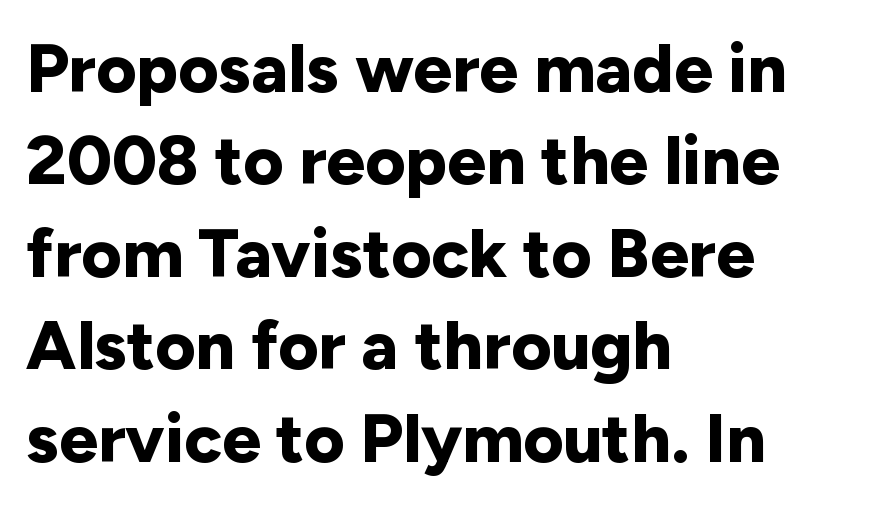
Note the varied advance widths — an 'i' is clearly narrower than an 'm'. Just letters on the line, the space beneath them empty. Each new line begins a customary step beneath the previous one. Grotesque or geometric, the face here clearly has no serifs.
